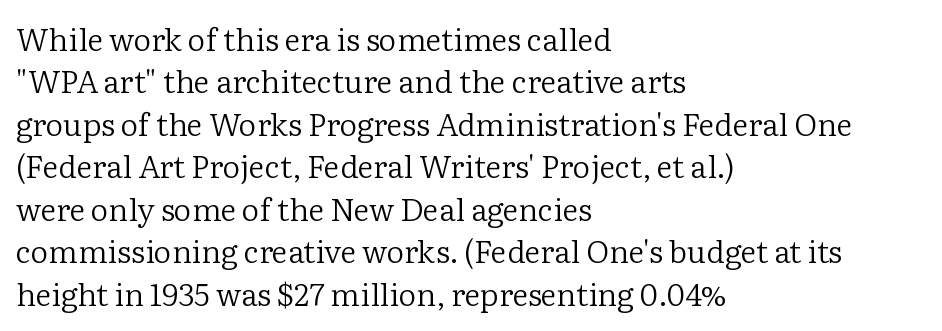
{"serif": "yes", "italic": "no", "bold": "no", "weight": "regular", "width": "normal", "stroke_contrast": "low", "x_height": "medium", "monospaced": "no", "underline": "no", "align": "left", "line_spacing": "normal", "line_spacing_ratio": 1.37, "letter_spacing": "normal", "letter_spacing_em": 0.0, "glyph_px": 31}
